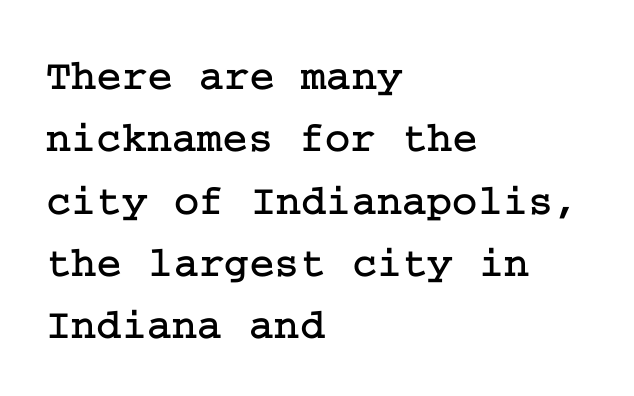
Where is the straight margin? On the left. What's the leading like? Ordinary, nothing unusual. Glyph-to-glyph distance matches everyday printed text. It's the straight-up-and-down kind of type. The baseline area is clear.
